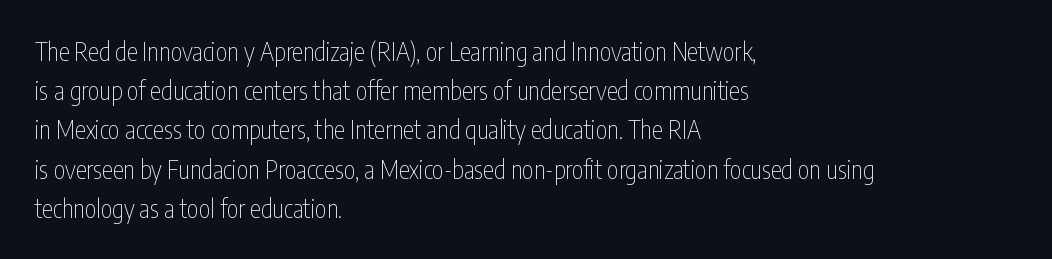
The image shows 25 px text type, upright; set left-aligned, normal line spacing (1.57x), normal letter spacing, not underlined.
